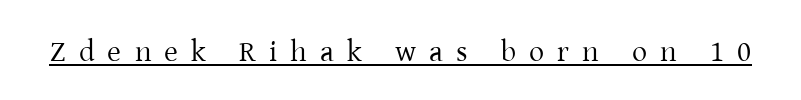
{"serif": "yes", "italic": "no", "bold": "no", "weight": "regular", "width": "normal", "stroke_contrast": "low", "x_height": "medium", "monospaced": "no", "underline": "yes", "letter_spacing": "wide", "letter_spacing_em": 0.44, "glyph_px": 30}
